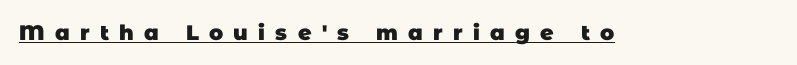
Its strokes are broad and dark, the hallmark of bold type. Short note: letters widely spaced. Quick note: underline on.
